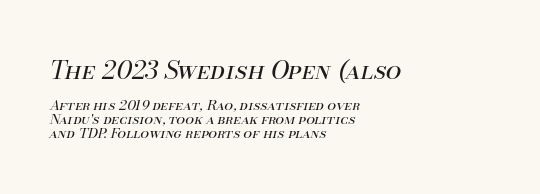
The image shows 25 px text type, italic (leaning right); set left-aligned, tight line spacing (0.98x), normal letter spacing, not underlined; the first (top) block is 1.79x larger.
